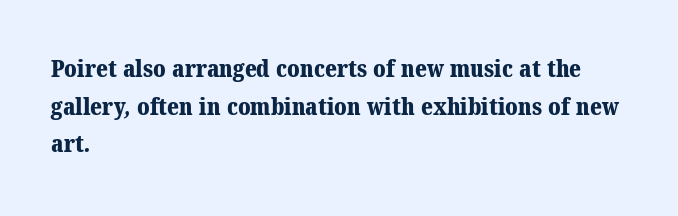
The image shows 24 px bold type; set left-aligned, normal line spacing (1.57x), normal letter spacing, not underlined.
